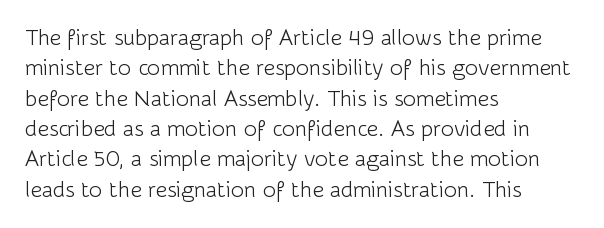
A quiet, ordinary-to-light weight characterises the typeface. The text block is weighted toward the left margin, trailing off unevenly rightward. This rendering leaves character spacing at its baseline value. Characters remain perfectly vertical along every line. The strip under each line holds only bare page.
